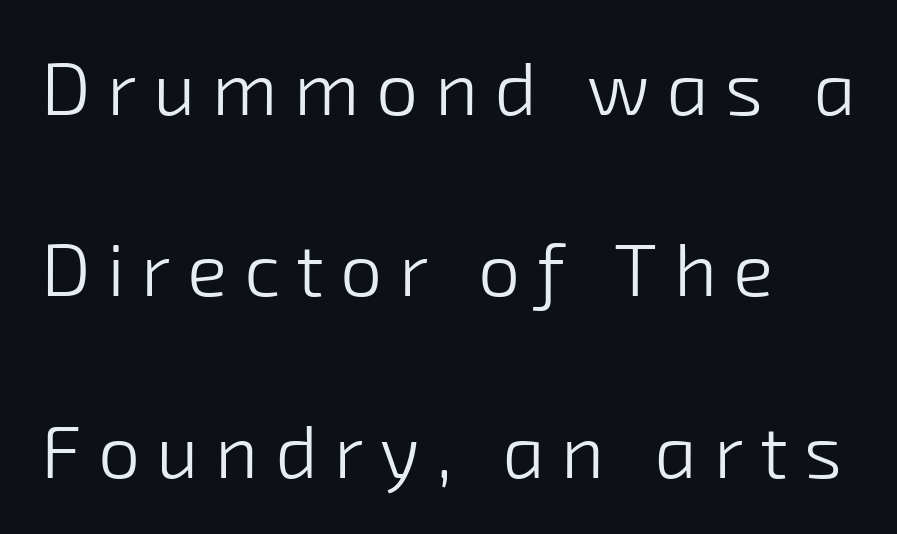
Q: Is the text bold? A: No.
Q: Is the typeface a serif or a sans-serif typeface? A: Sans-serif.
Q: Is the text underlined? A: No.
Q: How is the paragraph aligned? A: Left-aligned.
Q: Is the spacing between letters normal or unusually wide? A: Unusually wide.
Q: Is the spacing between lines tight, normal or loose? A: Loose.
Q: Width (condensed, normal, or wide)? A: Normal.
Q: Stroke contrast? A: Low.
Q: x-height? A: Medium.
Q: Monospaced? A: No.
